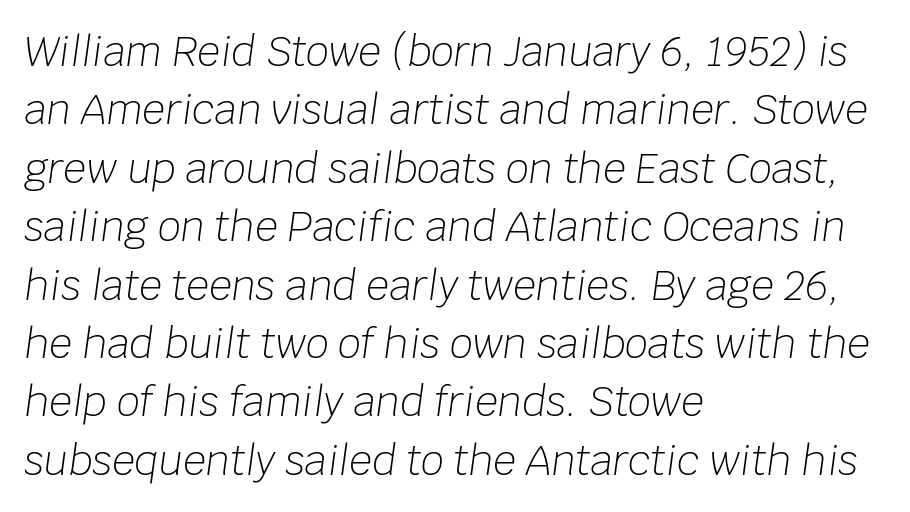
The image shows 40 px light type, italic (leaning right); set left-aligned, normal line spacing (1.46x), normal letter spacing, not underlined; low stroke contrast and a large x-height.
